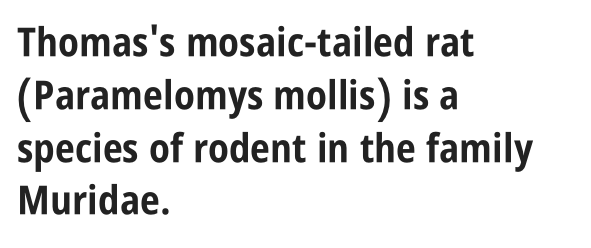
Grotesque or geometric, the face here clearly has no serifs. Rendered with straight, roman letterforms. Vertical spacing — default. Typeset ragged right — the left edge is the straight one.
